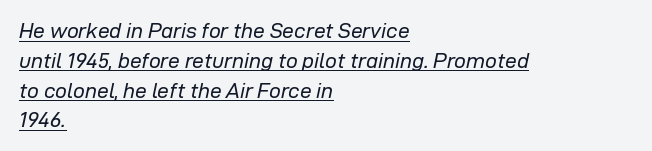
The image shows 21 px text type, italic (leaning right); set left-aligned, normal line spacing (1.42x), normal letter spacing, underlined.
